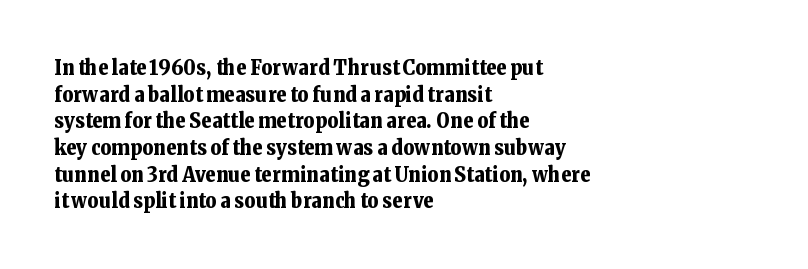
Q: Is the text bold? A: Yes.
Q: Is the text italic (slanted)? A: No, it is upright.
Q: Is the text underlined? A: No.
Q: How is the paragraph aligned? A: Left-aligned.
Q: Is the spacing between letters normal or unusually wide? A: Normal.
Q: Is the spacing between lines tight, normal or loose? A: Normal.
